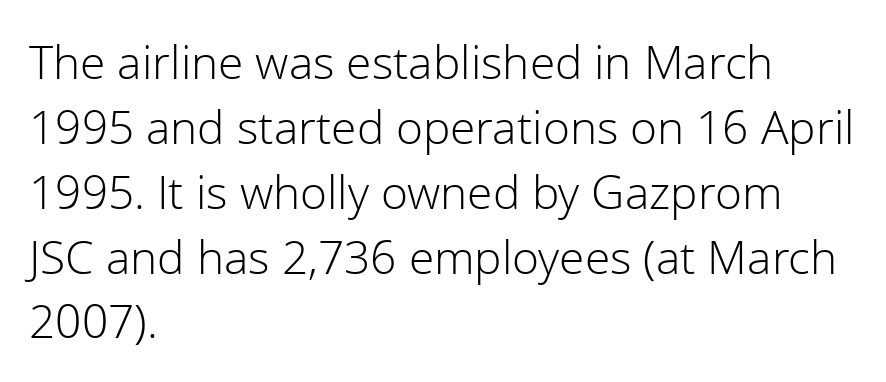
The line texture is even and compact thanks to regular tracking. Designer's note — italics off, roman on. The characters are drawn with everyday or finer stroke widths. In terms of leading, this rendering sits right in the middle.
